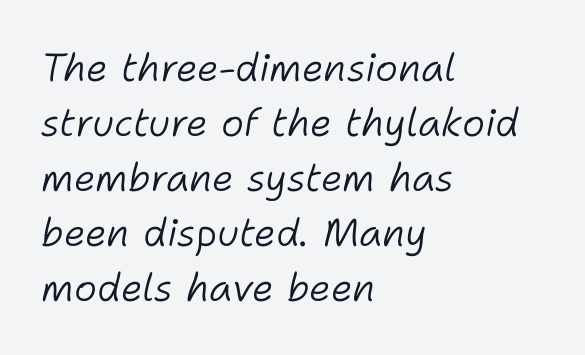
Q: Is the text bold? A: No.
Q: Is the text italic (slanted)? A: Yes, it leans right by about 11 degrees.
Q: Is the text underlined? A: No.
Q: How is the paragraph aligned? A: Left-aligned.
Q: Is the spacing between letters normal or unusually wide? A: Normal.
Q: Is the spacing between lines tight, normal or loose? A: Normal.
Q: Width (condensed, normal, or wide)? A: Normal.
Q: Stroke contrast? A: Low.
Q: x-height? A: Medium.
Q: Monospaced? A: No.
